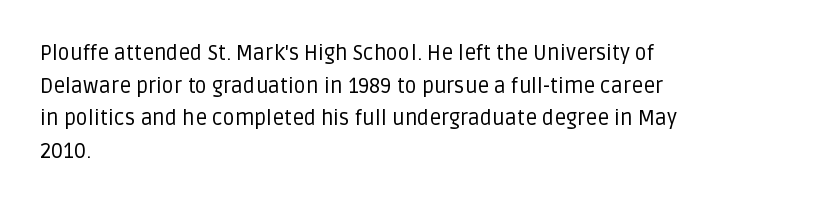
The axis of the letterforms is exactly vertical. Here the glyphs are tracked normally, forming tight word shapes. Descenders hang freely into open space. Line beginnings align vertically; line endings do not. The rows are spaced the way most documents space them.
